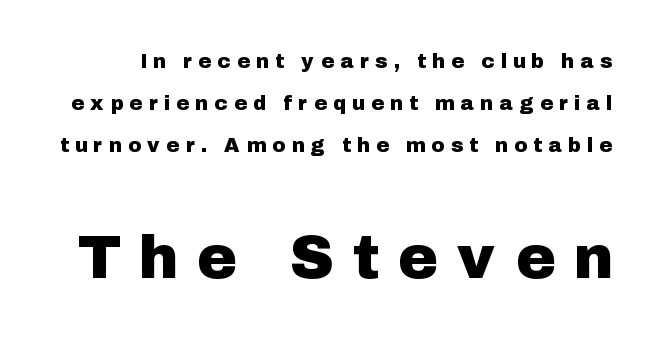
Note the varied advance widths — an 'i' is clearly narrower than an 'm'. Honestly, there is no underline to notice here at all. Nothing sits at the stroke ends, so this counts as sans-serif. Look at the glyph heights: the lower group is clearly the bigger setting. Is there much room between lines? Yes — plenty of vertical air separates them.
